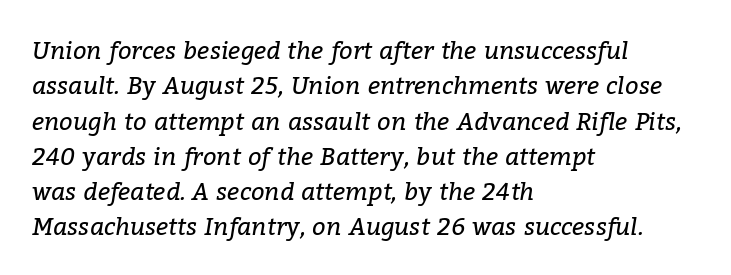
Letters rest on an invisible, unmarked baseline. Unbolded letterforms with no extra heft. Default kerning and tracking; the words read as compact shapes. An italicized treatment has been applied to the whole sample. Compared with a centered layout, this one pins lines to the left instead.
